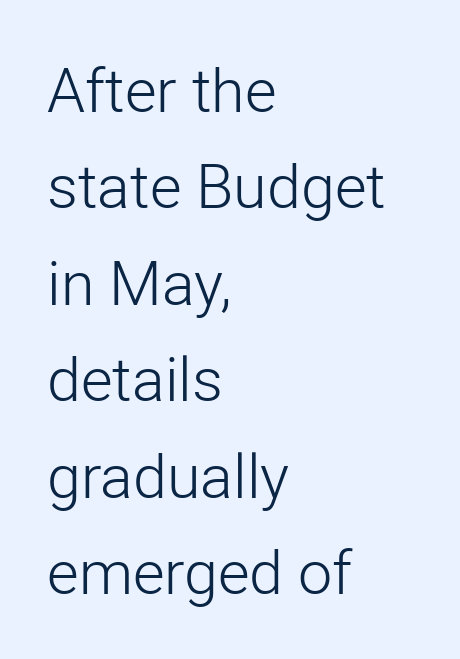
The image shows 61 px light sans-serif type, upright; set left-aligned, normal line spacing (1.58x), normal letter spacing, not underlined; low stroke contrast and a medium x-height.
